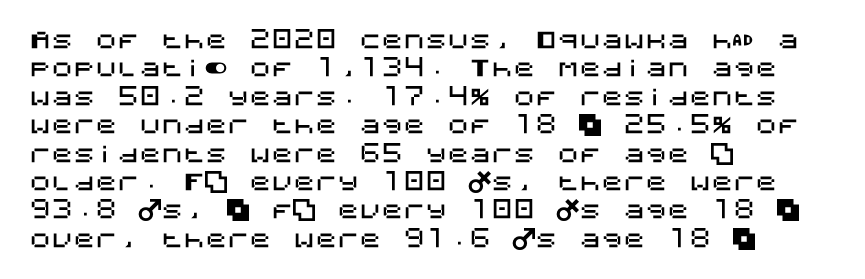
{"italic": "no", "underline": "no", "align": "left", "line_spacing": "normal", "line_spacing_ratio": 1.29, "letter_spacing": "normal", "letter_spacing_em": 0.0, "glyph_px": 22}
